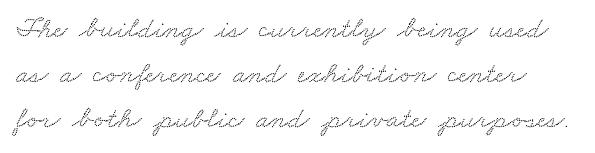
The image shows 30 px wide serif type; set normal line spacing (1.5x), normal letter spacing, not underlined; low stroke contrast and a small x-height.
